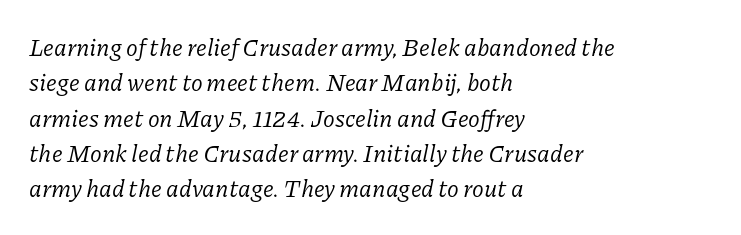
{"italic": "yes", "lean": "right", "slant_degrees": 11, "bold": "no", "underline": "no", "align": "left", "line_spacing": "normal", "line_spacing_ratio": 1.47, "letter_spacing": "normal", "letter_spacing_em": 0.0, "glyph_px": 24}
